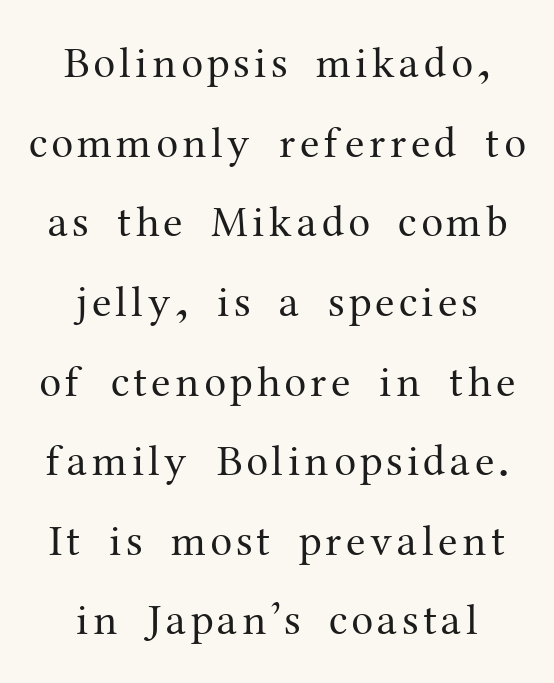
Q: Is the text bold? A: No.
Q: Is the text italic (slanted)? A: No, it is upright.
Q: Is the typeface a serif or a sans-serif typeface? A: Serif.
Q: Is the text underlined? A: No.
Q: How is the paragraph aligned? A: Centered.
Q: Width (condensed, normal, or wide)? A: Normal.
Q: Stroke contrast? A: Medium.
Q: x-height? A: Medium.
Q: Monospaced? A: No.
